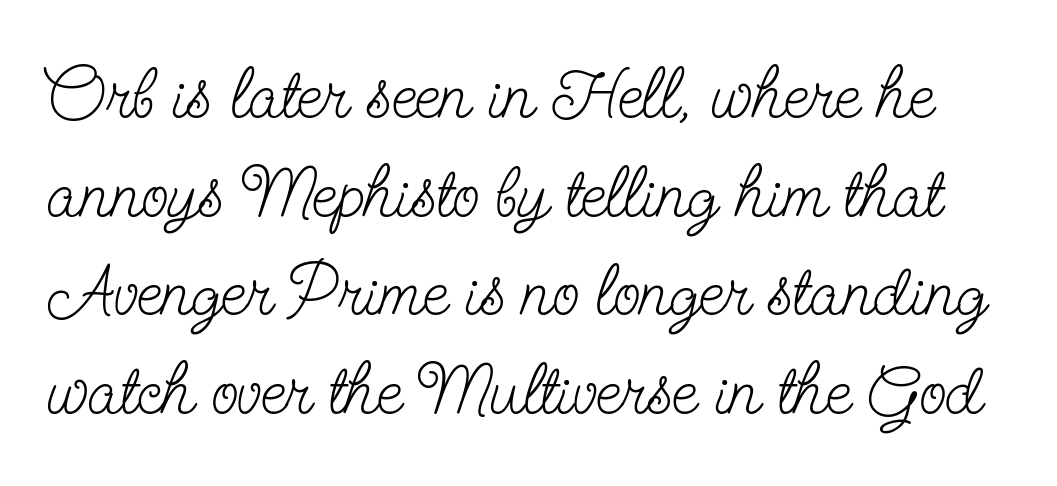
Q: Is the text bold? A: No.
Q: Is the text italic (slanted)? A: Yes.
Q: Is the typeface a serif or a sans-serif typeface? A: Serif.
Q: Is the text underlined? A: No.
Q: Is the spacing between letters normal or unusually wide? A: Normal.
Q: Is the spacing between lines tight, normal or loose? A: Normal.
Q: Width (condensed, normal, or wide)? A: Condensed.
Q: Stroke contrast? A: Low.
Q: x-height? A: Small.
Q: Monospaced? A: No.
